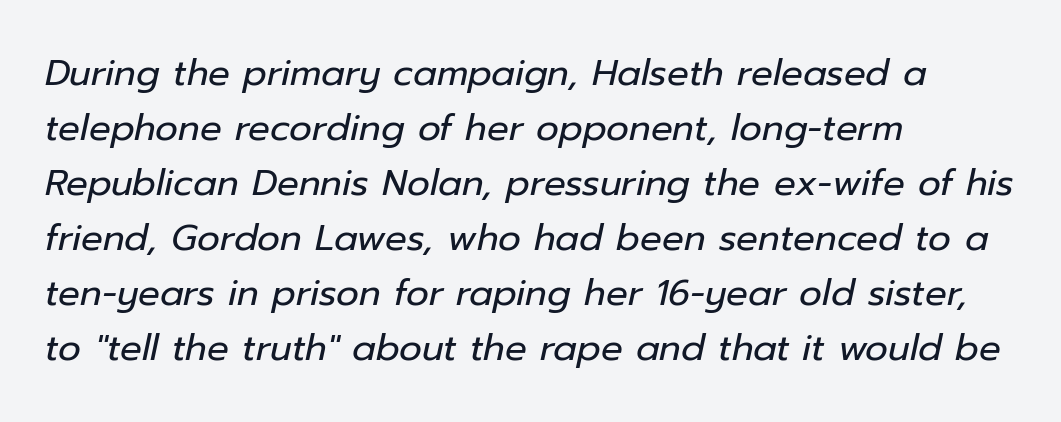
Q: Is the text bold? A: No.
Q: Is the text italic (slanted)? A: Yes, it leans right by about 12 degrees.
Q: Is the text underlined? A: No.
Q: How is the paragraph aligned? A: Left-aligned.
Q: Is the spacing between letters normal or unusually wide? A: Normal.
Q: Is the spacing between lines tight, normal or loose? A: Normal.
Q: Width (condensed, normal, or wide)? A: Normal.
Q: Stroke contrast? A: Low.
Q: x-height? A: Medium.
Q: Monospaced? A: No.
